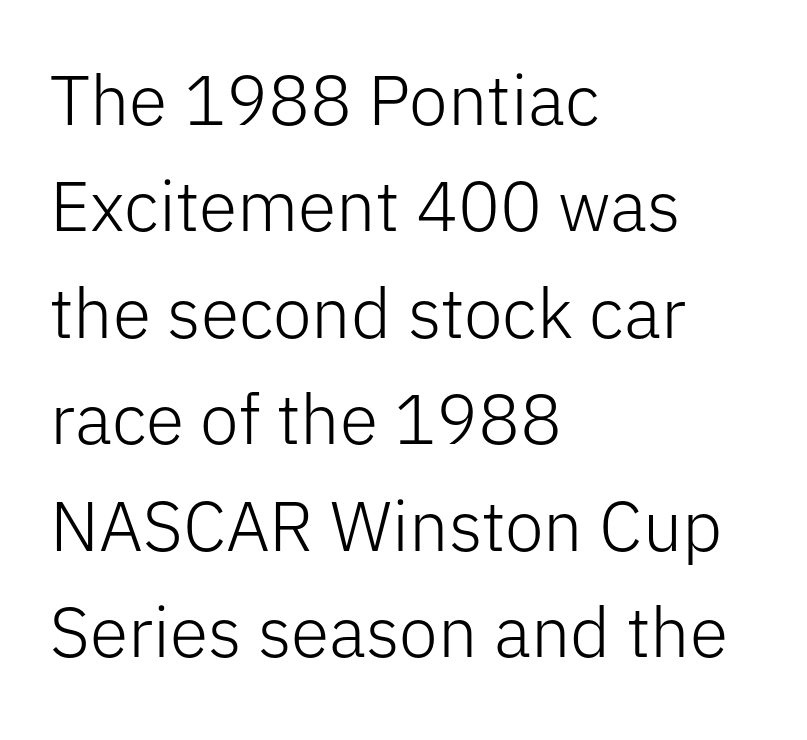
{"serif": "no", "italic": "no", "bold": "no", "weight": "light", "width": "normal", "stroke_contrast": "low", "x_height": "medium", "monospaced": "no", "underline": "no", "align": "left", "line_spacing": "normal", "line_spacing_ratio": 1.52, "letter_spacing": "normal", "letter_spacing_em": 0.0, "glyph_px": 70}
